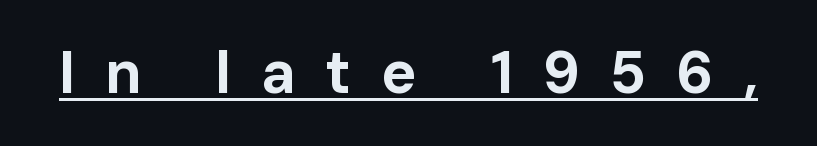
The image shows 59 px bold sans-serif type, upright; set unusually wide letter spacing (+0.5 em), underlined; low stroke contrast and a medium x-height.
